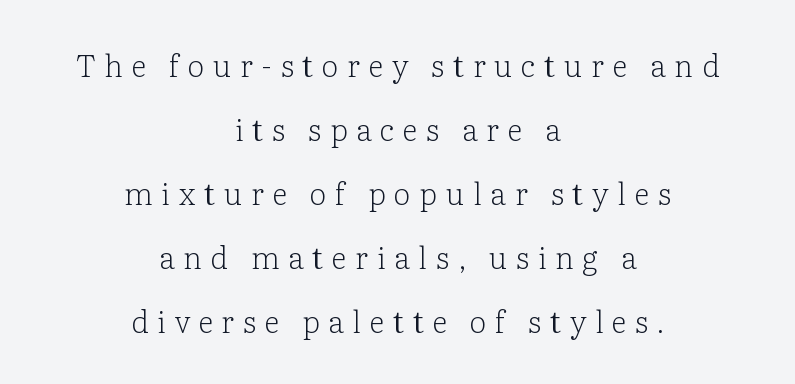
The typography opts for an upright posture over an oblique one. Font category for this specimen: serif. What stands out about the letter spacing? Its width — letters are far apart. The letters advance in unequal steps, a hallmark of proportional type. Notice the wide empty band between every row — that's loose leading.
